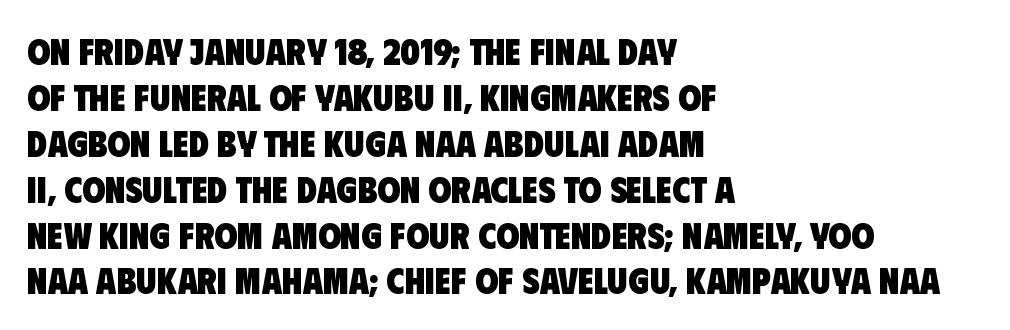
The image shows 37 px heavy, condensed sans-serif type; set left-aligned, line spacing 1.24x, normal letter spacing, not underlined; low stroke contrast and a large x-height.
